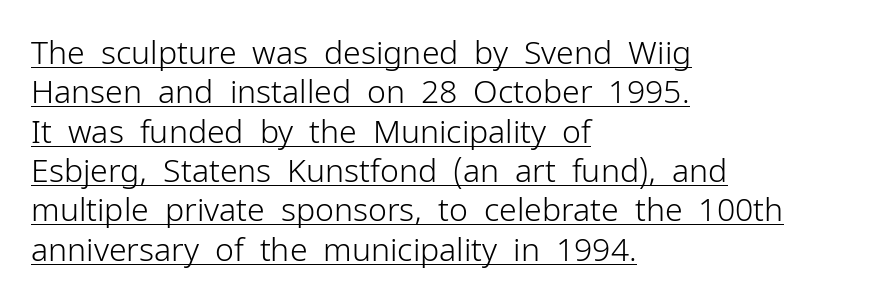
Q: Is the text bold? A: No.
Q: Is the text italic (slanted)? A: No, it is upright.
Q: Is the typeface a serif or a sans-serif typeface? A: Sans-serif.
Q: Is the text underlined? A: Yes.
Q: How is the paragraph aligned? A: Left-aligned.
Q: Is the spacing between letters normal or unusually wide? A: Normal.
Q: Width (condensed, normal, or wide)? A: Normal.
Q: Stroke contrast? A: Low.
Q: x-height? A: Medium.
Q: Monospaced? A: No.
